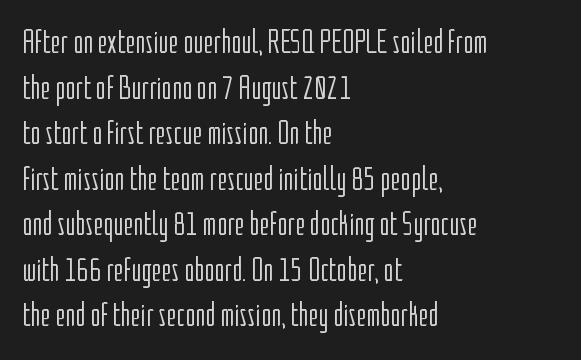
Between one letter and the next there's only the usual sliver of space. Students, observe: this is what conventionally led text looks like. You could not count columns in this text — the font is proportionally spaced. The paragraph has a hard left edge and a soft right edge. The space directly below the letters is spotless.
